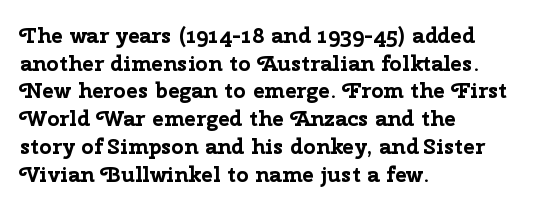
Q: Is the text bold? A: Yes.
Q: Is the text italic (slanted)? A: No, it is upright.
Q: Is the text underlined? A: No.
Q: How is the paragraph aligned? A: Left-aligned.
Q: Is the spacing between letters normal or unusually wide? A: Normal.
Q: Is the spacing between lines tight, normal or loose? A: Normal.
